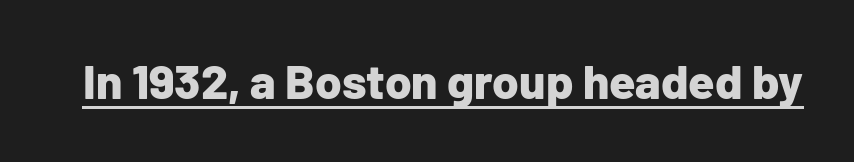
Heavy, bold letterforms. A baseline rule has been typeset under these characters. Compared with typical body copy, the letter spacing here is the same. These lines are rendered in a variable-pitch font.
